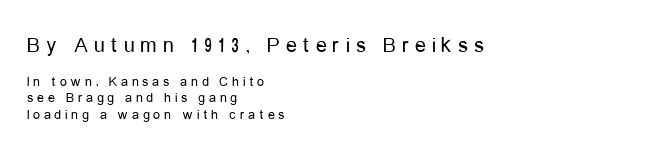
Stems and bowls with no extra thickness — not bold. All the whitespace from short lines collects on the right. Words float on clear page, feet unadorned. Does extra space separate the letters? Yes, quite a lot of it. Of the two passages, the one on top uses the larger point size. The specimen reads as upright at a glance.
